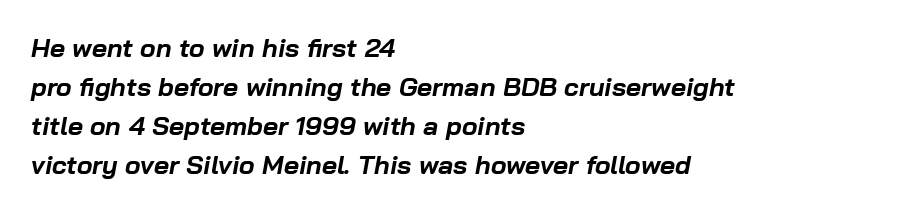
Q: Is the text bold? A: Yes.
Q: Is the text italic (slanted)? A: Yes, it leans right by about 10 degrees.
Q: Is the text underlined? A: No.
Q: How is the paragraph aligned? A: Left-aligned.
Q: Is the spacing between letters normal or unusually wide? A: Normal.
Q: Is the spacing between lines tight, normal or loose? A: Normal.
